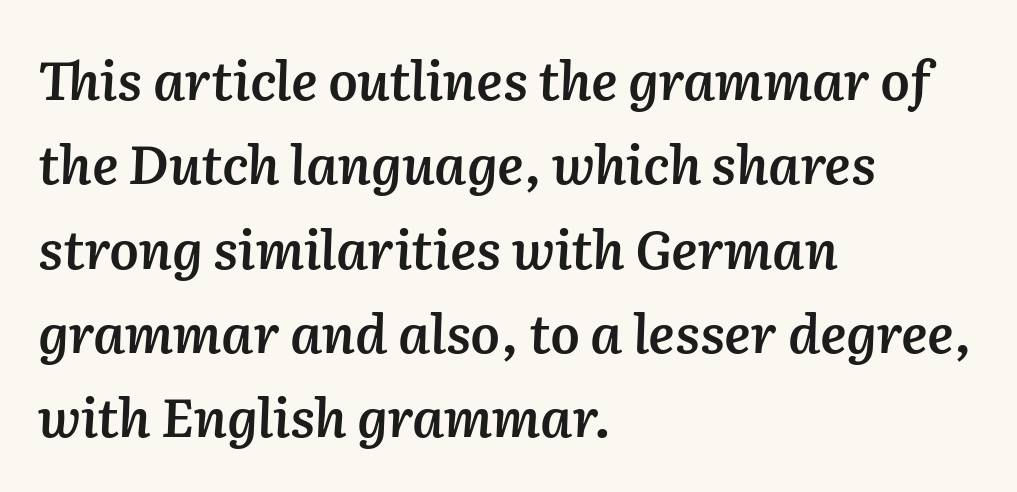
The specimen reads as italic at a glance. Where is the straight margin? On the left. A typesetter would call this leading conventional body-copy spacing. Glance below the letters and you will spot only blank space. A typesetter would call this proportional, since set widths differ per character. The line texture is even and compact thanks to regular tracking.
